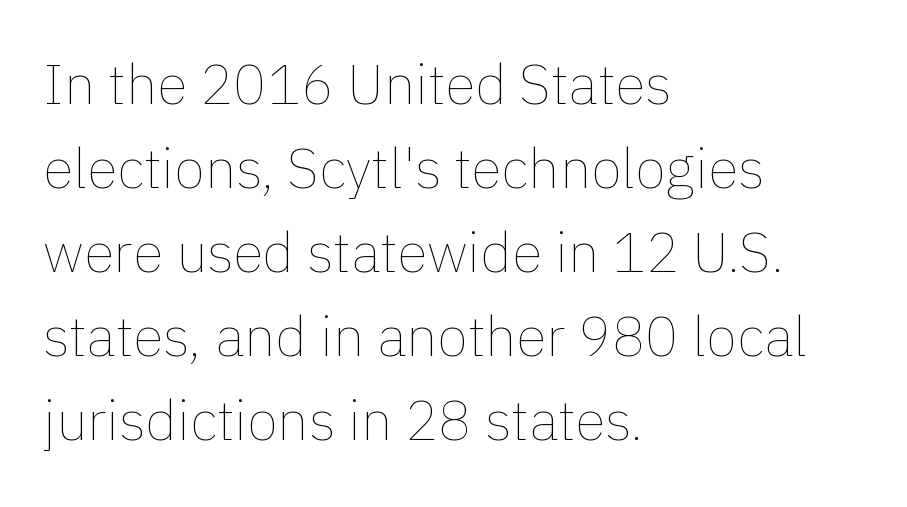
Q: Is the text bold? A: No.
Q: Is the text italic (slanted)? A: No, it is upright.
Q: Is the text underlined? A: No.
Q: How is the paragraph aligned? A: Left-aligned.
Q: Is the spacing between letters normal or unusually wide? A: Normal.
Q: Is the spacing between lines tight, normal or loose? A: Normal.
Q: Width (condensed, normal, or wide)? A: Normal.
Q: Stroke contrast? A: Low.
Q: x-height? A: Medium.
Q: Monospaced? A: No.
